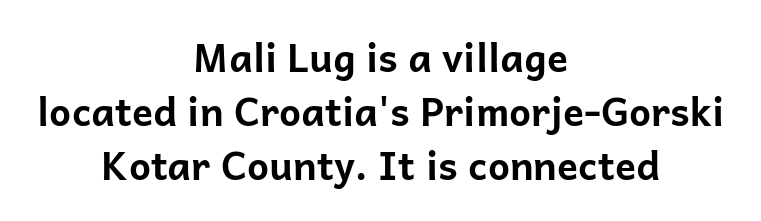
Look at the stroke-to-counter ratio: heavy, a bold. Every character sits straight up, as roman type does. The tracking reads as untouched default to a designer's eye. Reading down the block, each line starts at a different indent, mirrored at its end. Check under the words: just untouched page. The rendering uses natural spacing where letterforms have individual widths.
